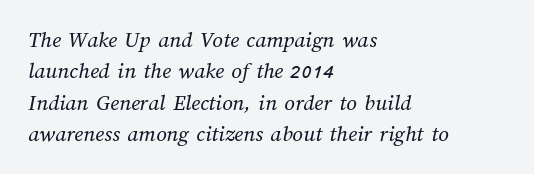
{"bold": "no", "underline": "no", "align": "left", "line_spacing": "normal", "line_spacing_ratio": 1.36, "letter_spacing": "normal", "letter_spacing_em": 0.0, "glyph_px": 23}
